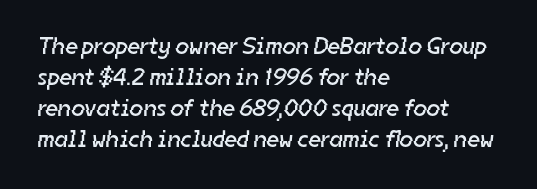
The image shows 24 px text type; set left-aligned, normal line spacing (1.29x), normal letter spacing, not underlined.
